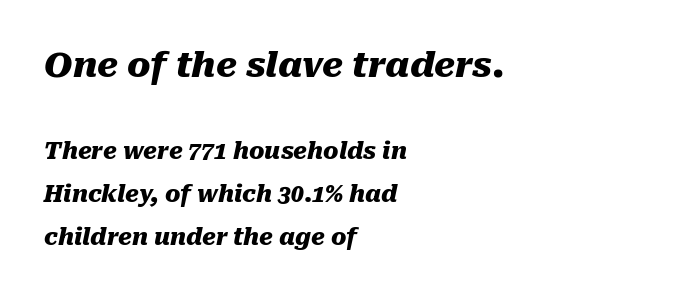
{"italic": "yes", "lean": "right", "slant_degrees": 10, "bold": "yes", "weight": "heavy", "width": "normal", "stroke_contrast": "medium", "x_height": "medium", "monospaced": "no", "underline": "no", "align": "left", "line_spacing_ratio": 1.86, "letter_spacing": "normal", "letter_spacing_em": 0.0, "larger_block": "first", "size_ratio": 1.52, "glyph_px": 35}
